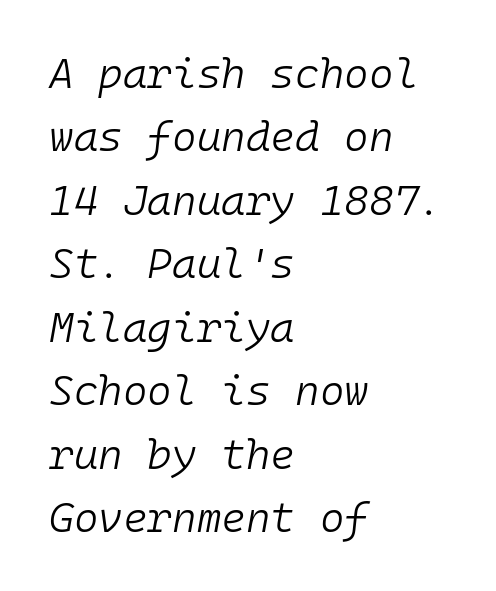
These lines are rendered in a fixed-pitch font. Notice how the passage keeps a crisp vertical edge on the left only. The passage shown is not underscored anywhere. Would a proofreader flag this as italicized? Yes.
